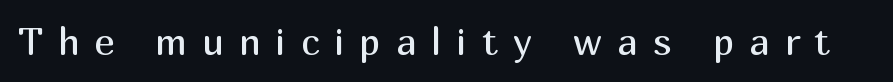
Any mark beneath the type? The region is blank. The tracking reads as deliberately expanded to a designer's eye. Every character sits straight up, as roman type does. Unlike a traditional serif, this face leaves its strokes unadorned. Note the varied advance widths — an 'i' is clearly narrower than an 'm'.
